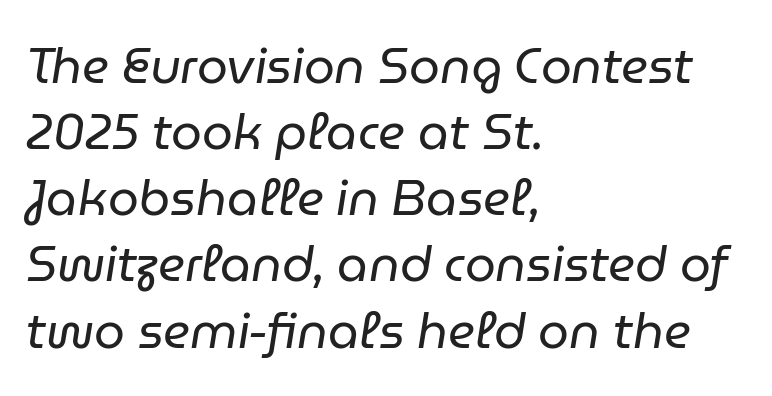
The space directly below the letters is spotless. Here the designer chose a conventional face with non-uniform glyph widths. Summary of vertical rhythm: regular, with standard interline spacing. Inter-character spacing is left at the font's built-in metrics. Looking at the ascenders, they clearly lean. No chunkiness to these letters — they're not bold.
